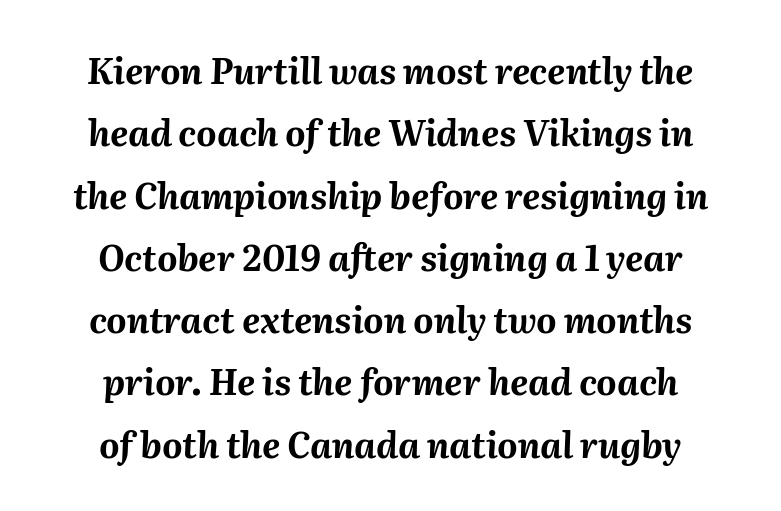
{"italic": "yes", "lean": "right", "slant_degrees": 2, "bold": "yes", "weight": "bold", "width": "normal", "stroke_contrast": "medium", "x_height": "medium", "monospaced": "no", "underline": "no", "align": "center", "line_spacing_ratio": 1.78, "letter_spacing": "normal", "letter_spacing_em": 0.0, "glyph_px": 35}
